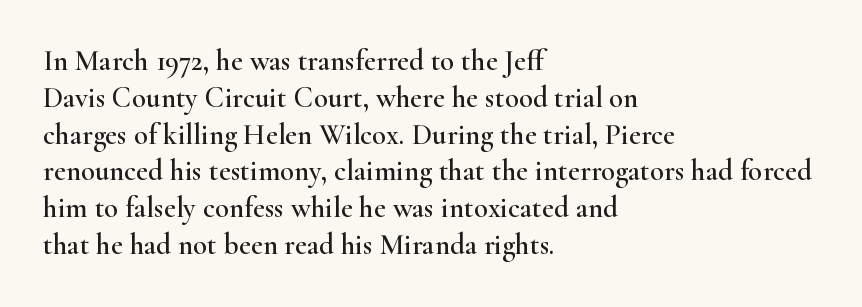
Q: Is the text italic (slanted)? A: No, it is upright.
Q: Is the typeface a serif or a sans-serif typeface? A: Serif.
Q: Is the text underlined? A: No.
Q: How is the paragraph aligned? A: Left-aligned.
Q: Is the spacing between letters normal or unusually wide? A: Normal.
Q: Is the spacing between lines tight, normal or loose? A: Normal.
Q: Width (condensed, normal, or wide)? A: Wide.
Q: Stroke contrast? A: High.
Q: x-height? A: Small.
Q: Monospaced? A: No.
